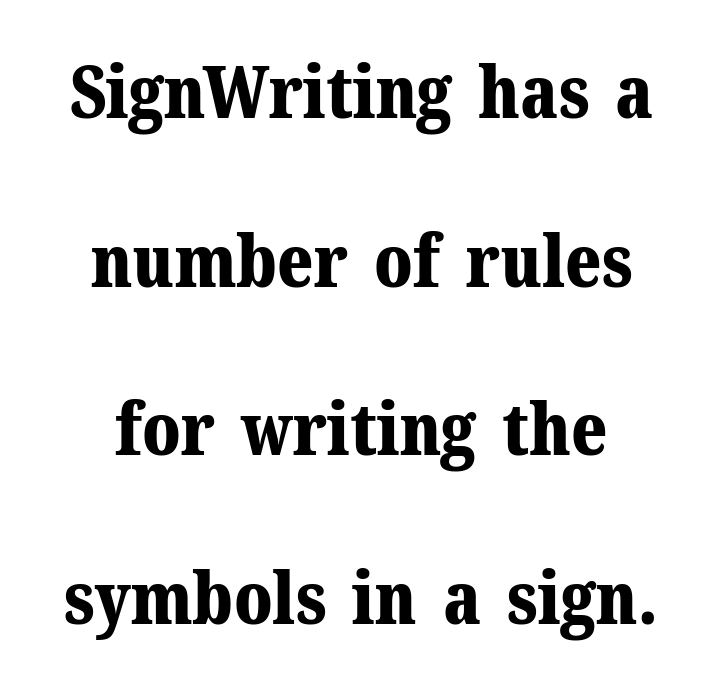
{"serif": "yes", "italic": "no", "bold": "yes", "weight": "bold", "width": "normal", "stroke_contrast": "medium", "x_height": "medium", "monospaced": "no", "underline": "no", "line_spacing": "loose", "line_spacing_ratio": 2.31, "letter_spacing": "normal", "letter_spacing_em": 0.0, "glyph_px": 73}
